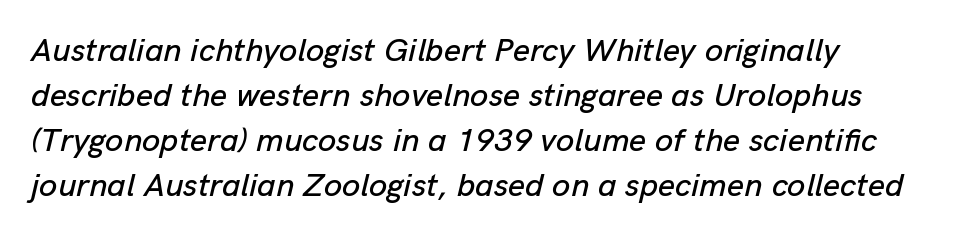
The image shows 33 px text type, italic (leaning right); set left-aligned, normal line spacing (1.36x), normal letter spacing, not underlined; low stroke contrast and a medium x-height.
